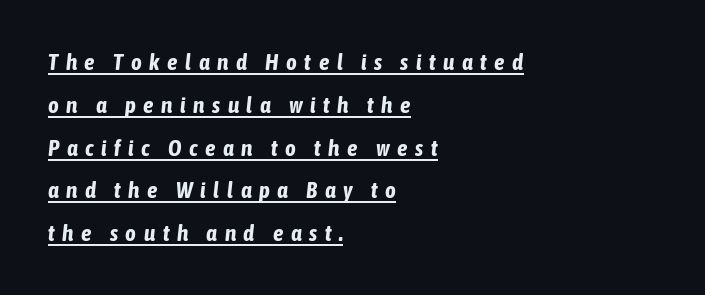
Slanted lettering throughout. Weight check: bold — yes, fully. A rule runs beneath these lines of type. Someone cranked the tracking dial way up on this one. Caption: multi-line text, flush left, ragged right.
